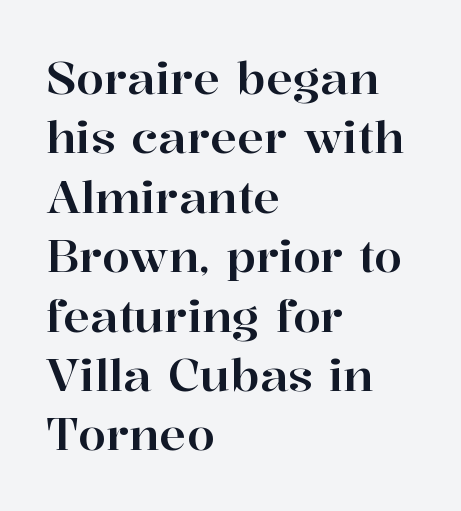
The image shows 45 px serif type, upright; set left-aligned, normal line spacing (1.32x), normal letter spacing, not underlined; high stroke contrast and a medium x-height.
